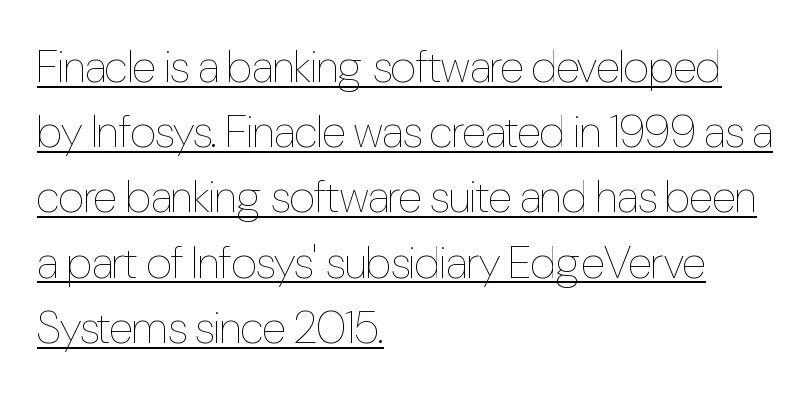
{"italic": "no", "bold": "no", "weight": "thin", "width": "condensed", "stroke_contrast": "low", "x_height": "medium", "monospaced": "no", "underline": "yes", "align": "left", "line_spacing": "normal", "line_spacing_ratio": 1.45, "letter_spacing": "normal", "letter_spacing_em": 0.0, "glyph_px": 45}
